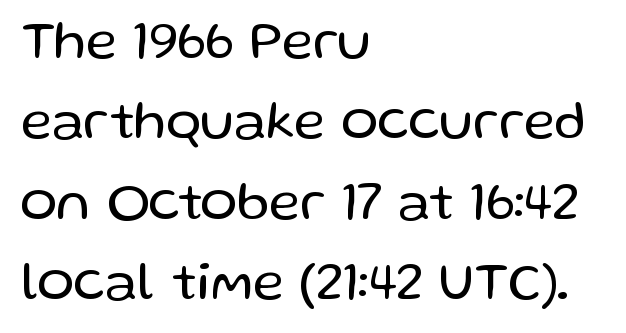
Honestly, the row spacing looks completely unremarkable. These lines are rendered in a variable-pitch font. The strokes are not fattened; the text isn't bold. Letterform terminals end flat and unadorned throughout the passage. Beneath every word, the page is bare.
